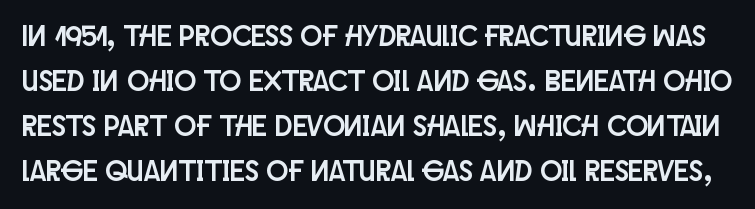
The image shows 29 px condensed sans-serif type, upright; set normal line spacing (1.55x), normal letter spacing, not underlined; low stroke contrast and a large x-height.
